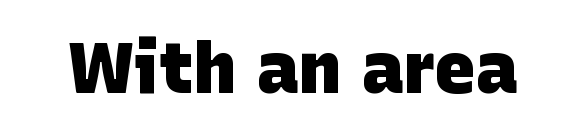
{"serif": "no", "bold": "yes", "weight": "heavy", "width": "normal", "stroke_contrast": "low", "x_height": "large", "monospaced": "no", "underline": "no", "letter_spacing": "normal", "letter_spacing_em": 0.0, "glyph_px": 70}
